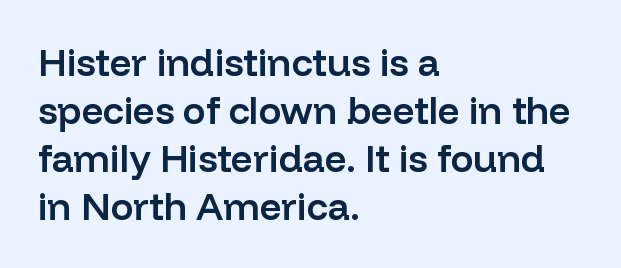
This sample has the flowing, uneven cadence of proportional lettering. Tall strokes in this sample are plumb rather than angled. A student would call this left alignment; a typographer would say flush left, rag right. Glyph-to-glyph distance matches everyday printed text.
